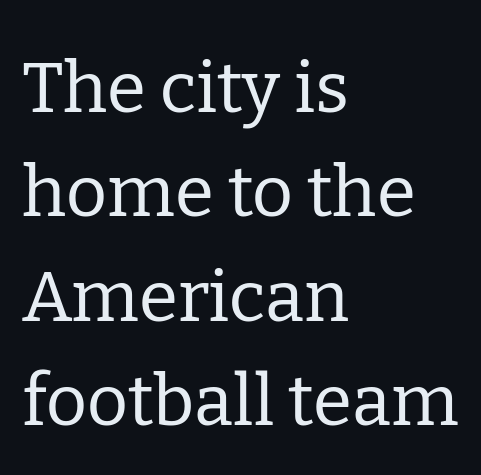
{"serif": "yes", "italic": "no", "bold": "no", "weight": "regular", "width": "normal", "stroke_contrast": "low", "x_height": "medium", "monospaced": "no", "underline": "no", "align": "left", "line_spacing": "normal", "line_spacing_ratio": 1.47, "letter_spacing": "normal", "letter_spacing_em": 0.0, "glyph_px": 71}
